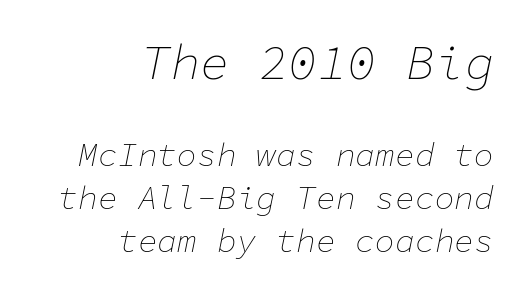
It's the slanting kind of type. These glyphs show unthickened strokes, regular width or finer. One-word summary of the alignment: right. Size contrast runs from large at the top to small at the bottom.
